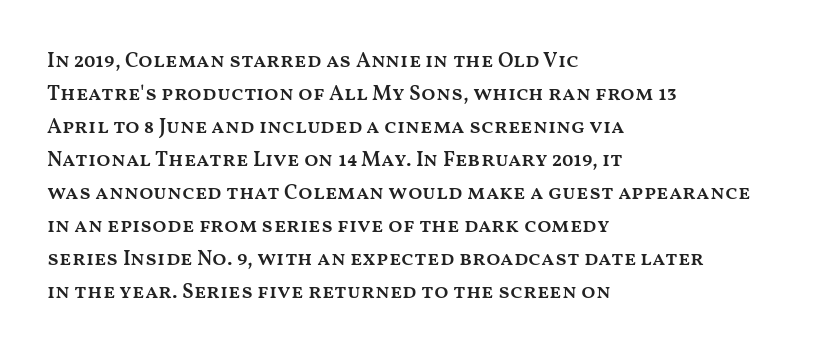
Q: Is the text bold? A: Semi-bold.
Q: Is the text italic (slanted)? A: No, it is upright.
Q: Is the text underlined? A: No.
Q: How is the paragraph aligned? A: Left-aligned.
Q: Is the spacing between letters normal or unusually wide? A: Normal.
Q: Is the spacing between lines tight, normal or loose? A: Normal.
